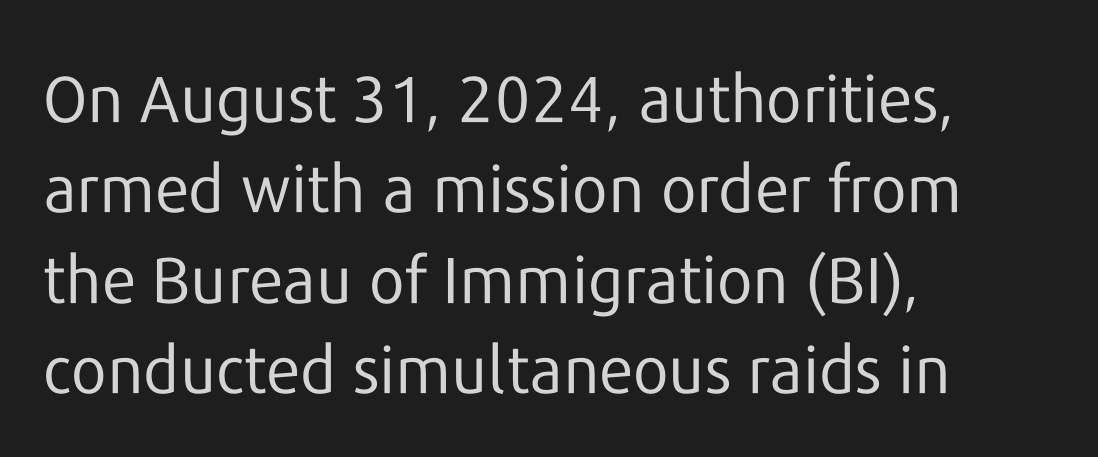
Q: Is the text bold? A: No.
Q: Is the text italic (slanted)? A: No, it is upright.
Q: Is the typeface a serif or a sans-serif typeface? A: Sans-serif.
Q: Is the text underlined? A: No.
Q: How is the paragraph aligned? A: Left-aligned.
Q: Is the spacing between letters normal or unusually wide? A: Normal.
Q: Is the spacing between lines tight, normal or loose? A: Normal.
Q: Width (condensed, normal, or wide)? A: Normal.
Q: Stroke contrast? A: Low.
Q: x-height? A: Medium.
Q: Monospaced? A: No.
